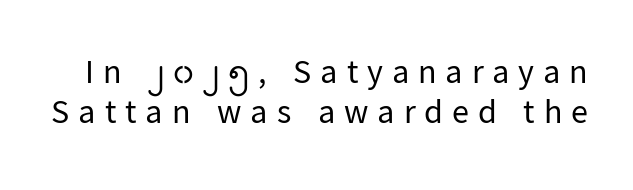
{"serif": "no", "italic": "no", "bold": "no", "weight": "regular", "width": "normal", "stroke_contrast": "low", "x_height": "medium", "monospaced": "no", "underline": "no", "line_spacing_ratio": 1.17, "letter_spacing": "wide", "letter_spacing_em": 0.26, "glyph_px": 34}
